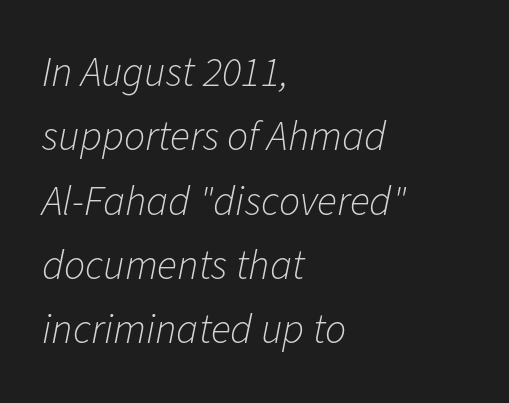
The typeface has the unassuming heft of standard copy or less. This rendering leaves character spacing at its baseline value. Is the type slanted? Yes — the strokes lean at a clear angle. Here the designer chose a conventional face with non-uniform glyph widths. Reading down the block, your eye returns to a fixed left position each line.
